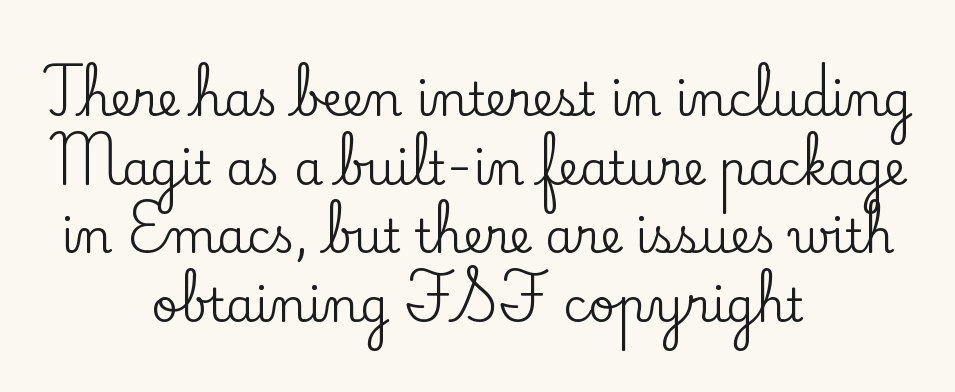
Regular leading. Character widths vary here, with narrow letters taking less room than wide ones. I'd call this a serif setting — the letters wear small feet. The passage shown has conventional tracking throughout.
